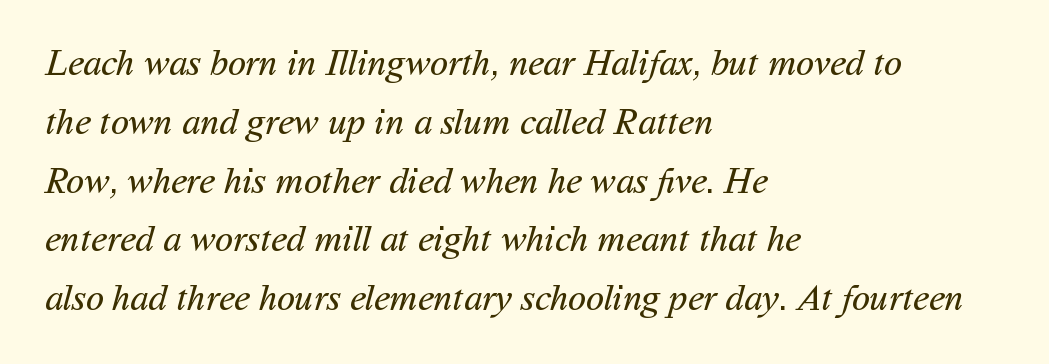
Stem width sits at or under what a default text font uses. The rendering uses natural spacing where letterforms have individual widths. The type is set solid horizontally, with unmodified tracking. Students, observe: this is what conventionally led text looks like.
